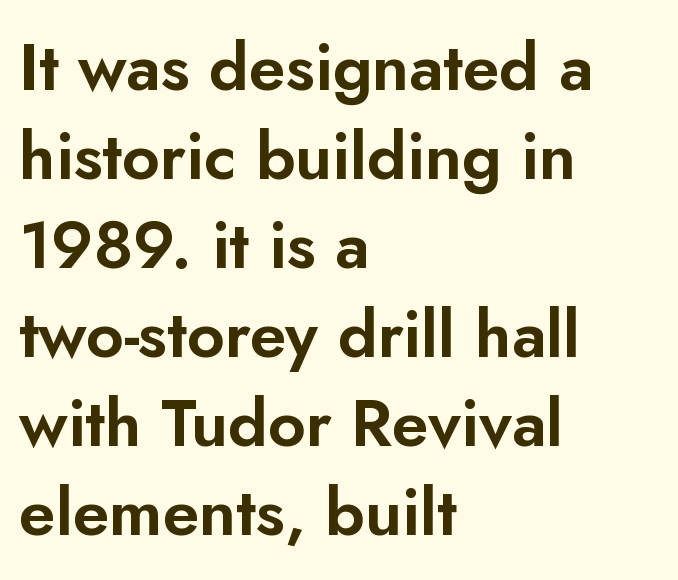
Every row of glyphs begins at an identical x-position on the left. The face used here is proportionally spaced, like ordinary book or web type. You can tell it's not italic because the verticals are truly vertical. Is this a sans? Yes — the strokes have no serifs. Short note: letters normally spaced. Baseline-to-baseline distance is the conventional proportion of letter height.
